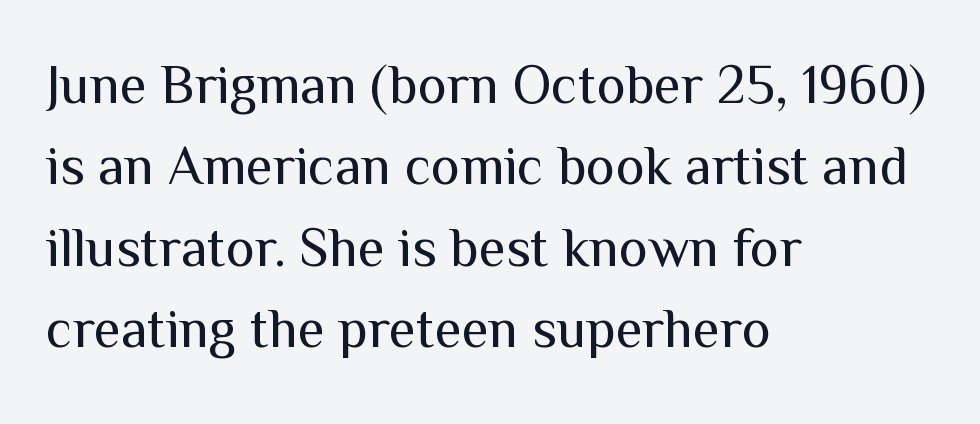
Q: Is the text bold? A: No.
Q: Is the text italic (slanted)? A: No, it is upright.
Q: Is the typeface a serif or a sans-serif typeface? A: Sans-serif.
Q: Is the text underlined? A: No.
Q: How is the paragraph aligned? A: Left-aligned.
Q: Is the spacing between letters normal or unusually wide? A: Normal.
Q: Is the spacing between lines tight, normal or loose? A: Normal.
Q: Width (condensed, normal, or wide)? A: Normal.
Q: Stroke contrast? A: Medium.
Q: x-height? A: Medium.
Q: Monospaced? A: No.
